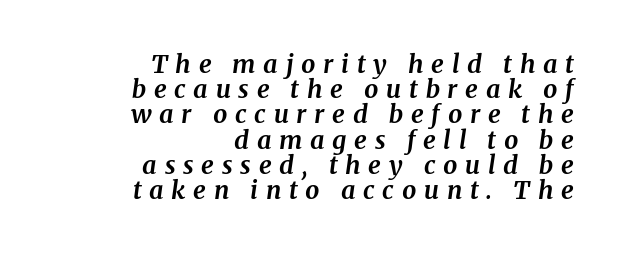
Q: Is the text bold? A: Yes.
Q: Is the text italic (slanted)? A: Yes, it leans right by about 8 degrees.
Q: Is the text underlined? A: No.
Q: How is the paragraph aligned? A: Right-aligned.
Q: Is the spacing between letters normal or unusually wide? A: Unusually wide.
Q: Is the spacing between lines tight, normal or loose? A: Tight.
